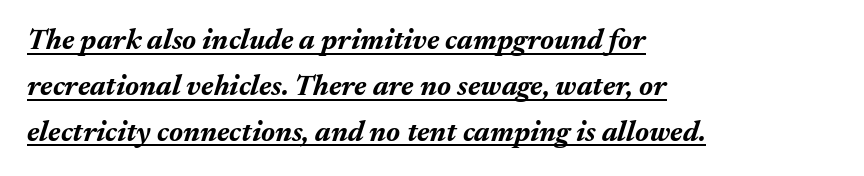
Q: Is the text bold? A: Yes.
Q: Is the text italic (slanted)? A: Yes, it leans right by about 17 degrees.
Q: Is the text underlined? A: Yes.
Q: How is the paragraph aligned? A: Left-aligned.
Q: Is the spacing between letters normal or unusually wide? A: Normal.
Q: Is the spacing between lines tight, normal or loose? A: Normal.
Q: Width (condensed, normal, or wide)? A: Normal.
Q: Stroke contrast? A: Medium.
Q: x-height? A: Medium.
Q: Monospaced? A: No.
